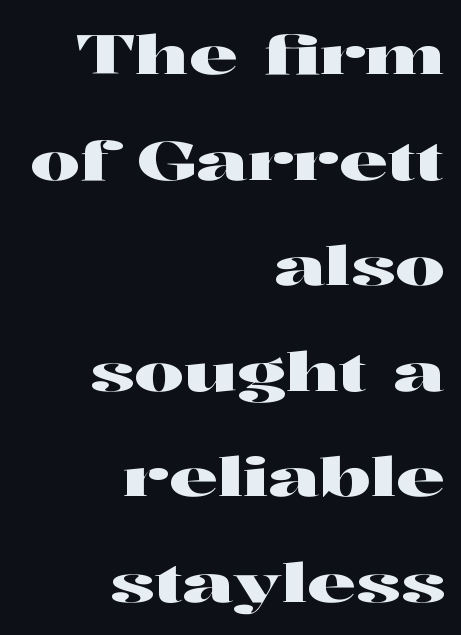
The typeface chosen for these lines features serifs. Is there any slant? The stems are plumb. Visually the block forms a straight wall on the right and a jagged coastline on the left. Each new line begins a long way beneath the previous one. Short note: letters normally spaced. Check the space under the baseline: it is left empty.
